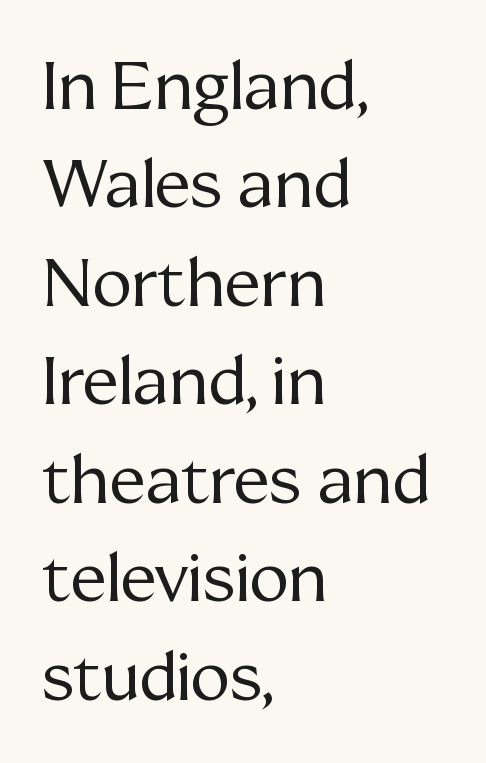
Q: Is the text bold? A: No.
Q: Is the text italic (slanted)? A: No, it is upright.
Q: Is the typeface a serif or a sans-serif typeface? A: Serif.
Q: Is the text underlined? A: No.
Q: How is the paragraph aligned? A: Left-aligned.
Q: Is the spacing between letters normal or unusually wide? A: Normal.
Q: Is the spacing between lines tight, normal or loose? A: Normal.
Q: Width (condensed, normal, or wide)? A: Normal.
Q: Stroke contrast? A: Medium.
Q: x-height? A: Medium.
Q: Monospaced? A: No.
